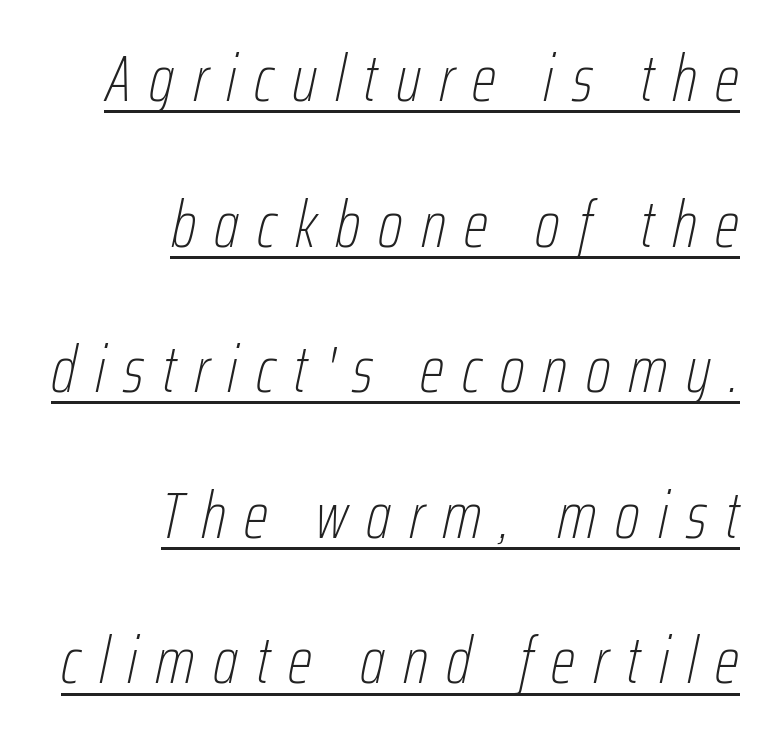
The image shows 65 px thin, condensed type, italic (leaning right); set right-aligned, loose line spacing (2.24x), unusually wide letter spacing (+0.28 em), underlined; low stroke contrast and a medium x-height.
